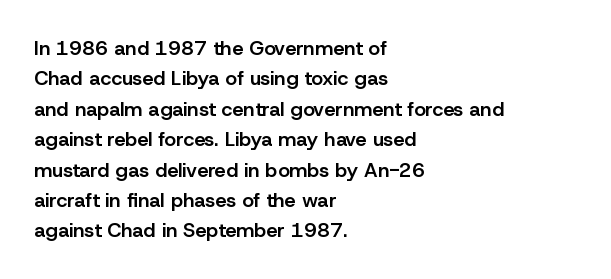
The image shows 20 px text type, upright; set left-aligned, normal line spacing (1.52x), normal letter spacing, not underlined.
